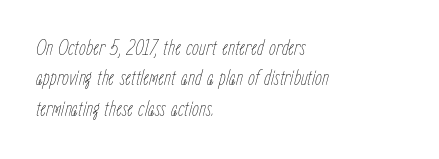
{"italic": "yes", "lean": "right", "slant_degrees": 15, "bold": "no", "underline": "no", "align": "left", "line_spacing": "normal", "line_spacing_ratio": 1.38, "letter_spacing": "normal", "letter_spacing_em": 0.0, "glyph_px": 22}
